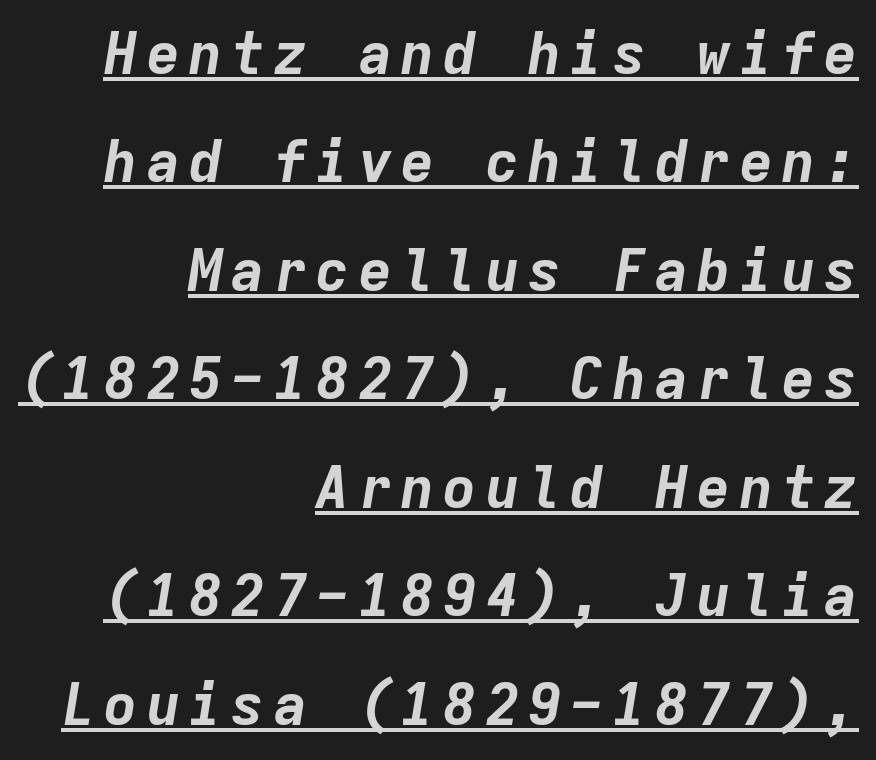
Q: Is the text bold? A: Yes.
Q: Is the text italic (slanted)? A: Yes, it leans right by about 9 degrees.
Q: Is the text underlined? A: Yes.
Q: How is the paragraph aligned? A: Right-aligned.
Q: Width (condensed, normal, or wide)? A: Normal.
Q: Stroke contrast? A: Low.
Q: x-height? A: Medium.
Q: Monospaced? A: Yes.
